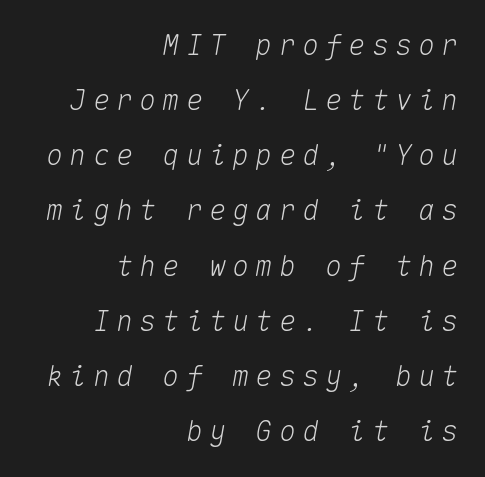
Compared with typical paragraphs, the rows here are farther apart. Here the designer chose a console-style face with uniform glyph widths. Descenders are the only things crossing below the line. Teacher's note: observe the even right margin — that is flush-right alignment. Is the letter spacing exaggerated? Yes — the characters are pushed far apart. Italic? Definitely — the glyphs are oblique.
